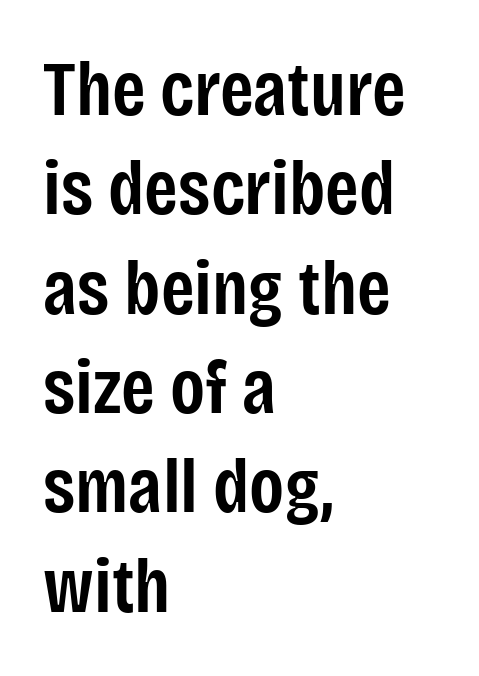
Has an underline been added? It has not. Observe the absence of serifs on each vertical stroke in this sample. Compared with typical body copy, the letter spacing here is the same. A fair bit of extra ink — the face is semibold, not bold. A typesetter would call this proportional, since set widths differ per character. Left-aligned paragraph, ragged on the right.
